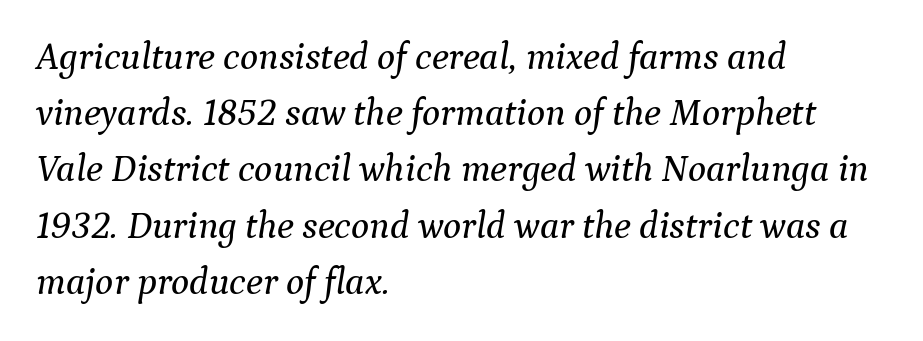
The image shows 38 px serif type, italic (leaning right); set left-aligned, normal line spacing (1.48x), normal letter spacing, not underlined; medium stroke contrast and a medium x-height.
